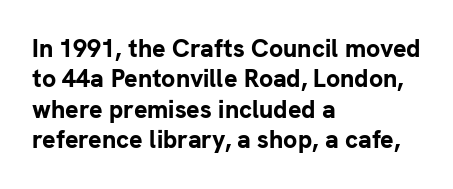
The image shows 25 px bold type, upright; set left-aligned, line spacing 1.22x, normal letter spacing, not underlined.
